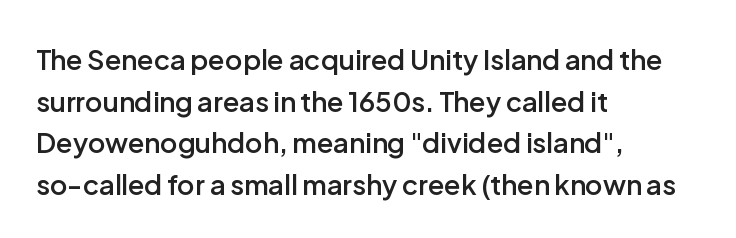
The foot of each line stays bare and open. Teacher's note: observe the even left margin — that is flush-left alignment. Summary of vertical rhythm: regular, with standard interline spacing. The typesetting leans somewhat heavy: a semibold. The lettering stays uniformly vertical, giving the passage a roman look.
